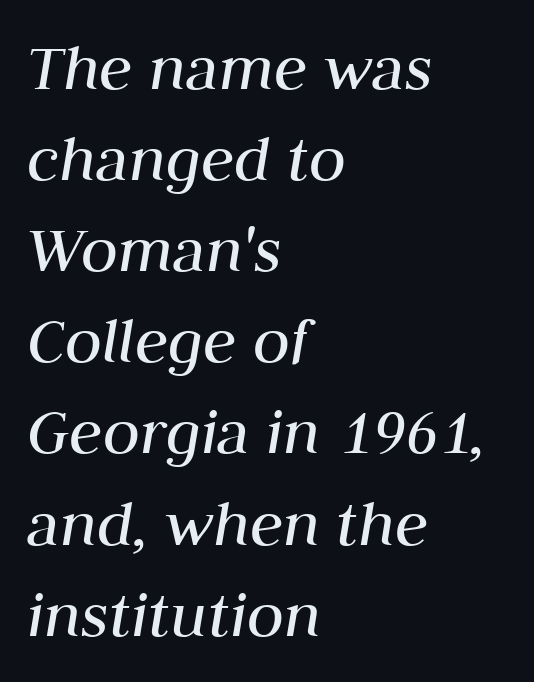
The image shows 68 px regular-weight type, italic (leaning right); set left-aligned, normal line spacing (1.34x), normal letter spacing, not underlined; medium stroke contrast and a medium x-height.
